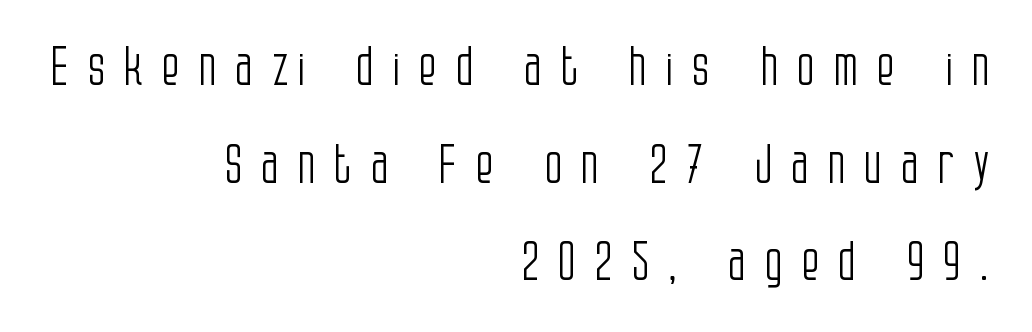
Style check: upright. There is plenty of visible air inserted between adjacent glyphs. The letters advance in unequal steps, a hallmark of proportional type. Visually the block forms a straight wall on the right and a jagged coastline on the left. No extra ink here — the face is not bold. Letters rest on an invisible, unmarked baseline.
